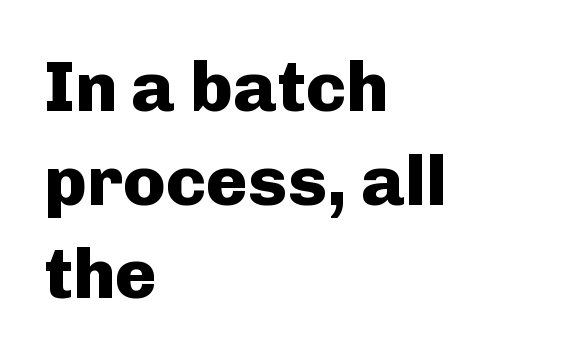
The image shows 71 px heavy sans-serif type, upright; set left-aligned, normal line spacing (1.32x), normal letter spacing, not underlined; low stroke contrast and a medium x-height.
